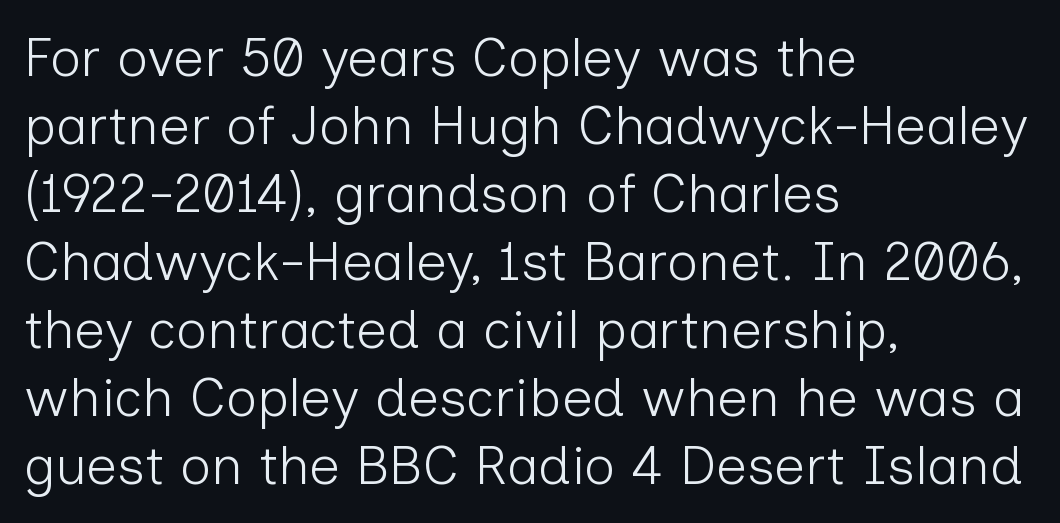
{"serif": "no", "italic": "no", "bold": "no", "weight": "light", "width": "normal", "stroke_contrast": "low", "x_height": "medium", "monospaced": "no", "underline": "no", "align": "left", "line_spacing": "normal", "line_spacing_ratio": 1.26, "letter_spacing": "normal", "letter_spacing_em": 0.0, "glyph_px": 54}
